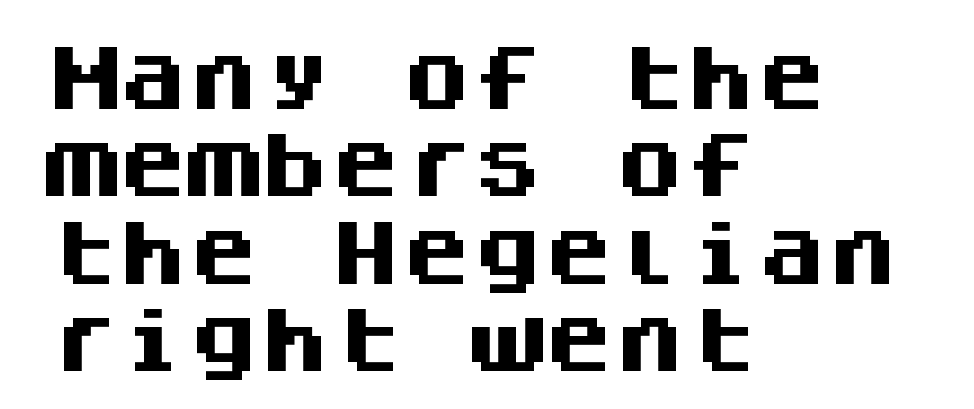
All the whitespace from short lines collects on the right. The rendering uses typewriter-style spacing with identical character cells. This is sans-serif lettering, the kind often seen on screens and signage. The type is set solid horizontally, with unmodified tracking.
